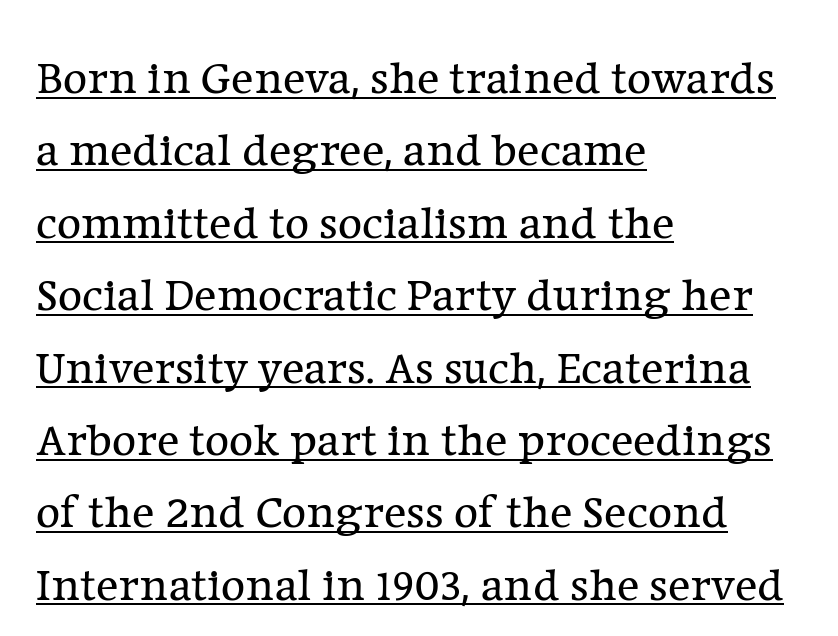
Q: Is the text bold? A: No.
Q: Is the text italic (slanted)? A: No, it is upright.
Q: Is the typeface a serif or a sans-serif typeface? A: Serif.
Q: Is the text underlined? A: Yes.
Q: How is the paragraph aligned? A: Left-aligned.
Q: Is the spacing between letters normal or unusually wide? A: Normal.
Q: Is the spacing between lines tight, normal or loose? A: Normal.
Q: Width (condensed, normal, or wide)? A: Normal.
Q: Stroke contrast? A: Low.
Q: x-height? A: Medium.
Q: Monospaced? A: No.
